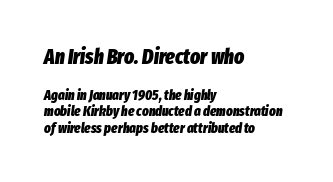
{"italic": "yes", "lean": "right", "slant_degrees": 8, "bold": "yes", "underline": "no", "align": "left", "line_spacing_ratio": 1.19, "letter_spacing": "normal", "letter_spacing_em": 0.0, "larger_block": "first", "size_ratio": 1.5, "glyph_px": 21}
